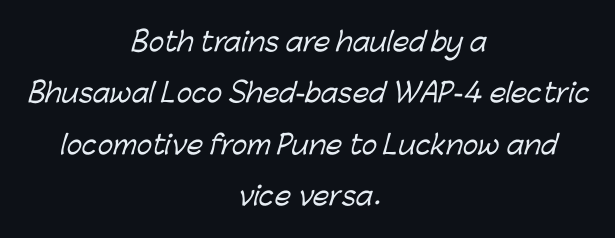
Q: Is the text underlined? A: No.
Q: How is the paragraph aligned? A: Centered.
Q: Is the spacing between letters normal or unusually wide? A: Normal.
Q: Is the spacing between lines tight, normal or loose? A: Loose.
